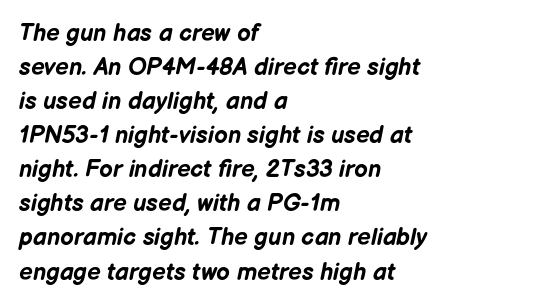
Q: Is the text bold? A: Yes.
Q: Is the text italic (slanted)? A: Yes, it leans right by about 12 degrees.
Q: Is the text underlined? A: No.
Q: How is the paragraph aligned? A: Left-aligned.
Q: Is the spacing between letters normal or unusually wide? A: Normal.
Q: Is the spacing between lines tight, normal or loose? A: Normal.
